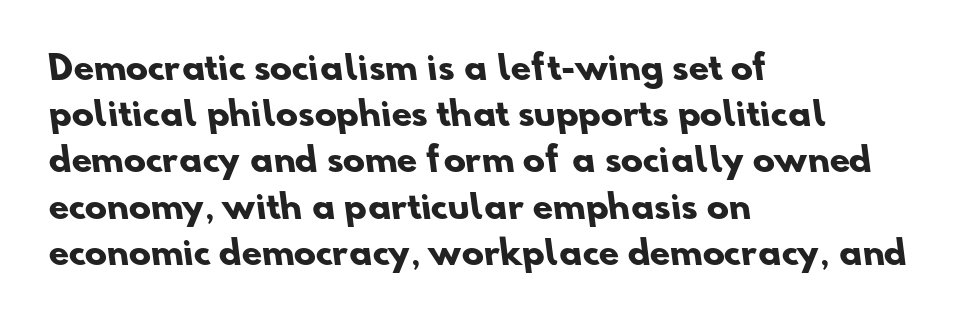
The image shows 33 px heavy sans-serif type; set left-aligned, normal line spacing (1.4x), normal letter spacing, not underlined; low stroke contrast and a small x-height.
